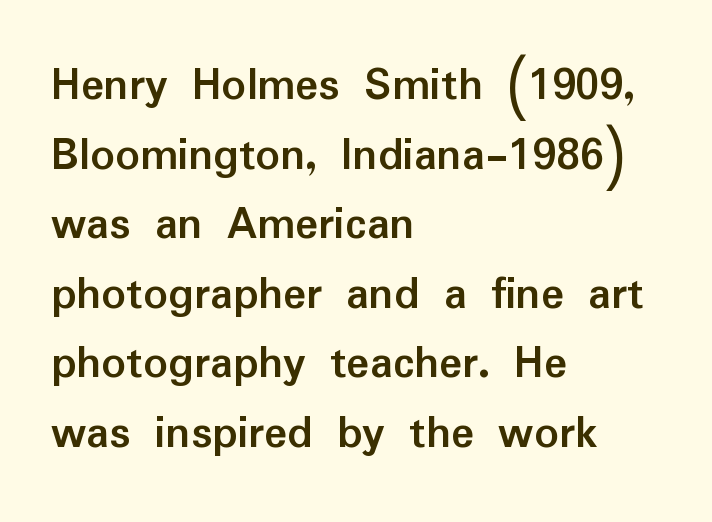
{"serif": "no", "italic": "no", "bold": "yes", "weight": "semibold", "width": "normal", "stroke_contrast": "low", "x_height": "medium", "monospaced": "no", "underline": "no", "align": "left", "line_spacing": "normal", "line_spacing_ratio": 1.45, "letter_spacing": "normal", "letter_spacing_em": 0.0, "glyph_px": 48}
